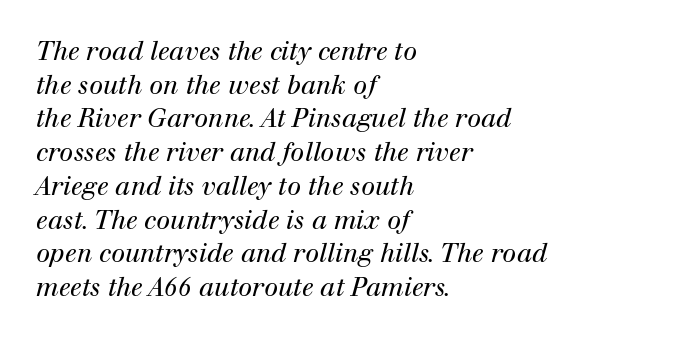
Typeset ragged right — the left edge is the straight one. Reading down the column, the eye jumps a familiar distance to each next line. Letters have the restrained weight of plain body copy at most. Honestly, the letter spacing is just normal — you wouldn't notice it. Clear beneath every line of the passage.
